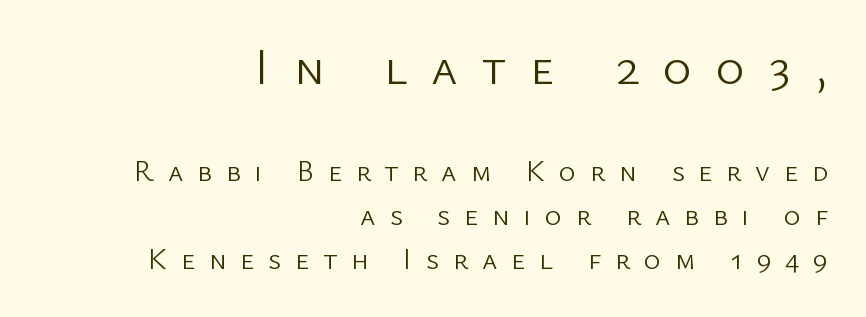
{"serif": "no", "italic": "no", "bold": "no", "weight": "light", "width": "normal", "stroke_contrast": "low", "x_height": "medium", "monospaced": "no", "underline": "no", "align": "right", "line_spacing": "normal", "line_spacing_ratio": 1.52, "letter_spacing": "wide", "letter_spacing_em": 0.48, "larger_block": "first", "size_ratio": 1.72, "glyph_px": 50}
